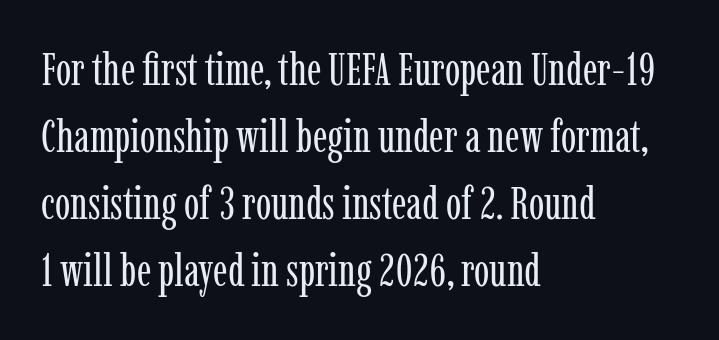
Q: Is the text bold? A: No.
Q: Is the text italic (slanted)? A: No, it is upright.
Q: Is the typeface a serif or a sans-serif typeface? A: Serif.
Q: Is the text underlined? A: No.
Q: How is the paragraph aligned? A: Left-aligned.
Q: Is the spacing between letters normal or unusually wide? A: Normal.
Q: Is the spacing between lines tight, normal or loose? A: Normal.
Q: Width (condensed, normal, or wide)? A: Condensed.
Q: Stroke contrast? A: Low.
Q: x-height? A: Medium.
Q: Monospaced? A: No.
